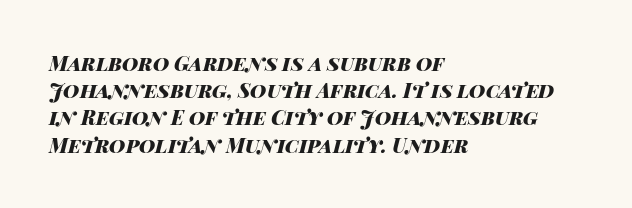
The designer left line spacing at the default. Italic: yes, the glyphs are oblique. What stands out about the letter spacing? Nothing — it is the standard amount. Weight: bold. Short and long lines alike share a common starting point at left.
